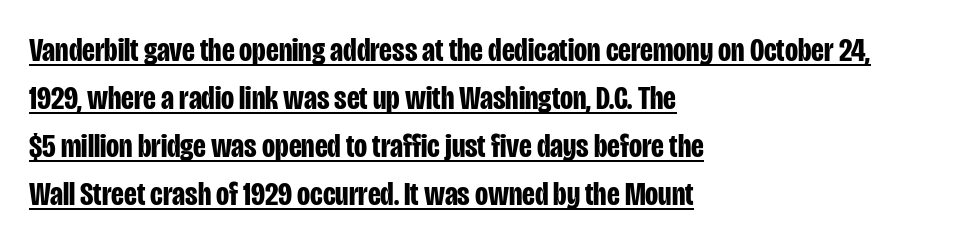
The image shows 34 px bold, condensed sans-serif type, upright; set left-aligned, normal line spacing (1.41x), normal letter spacing, underlined; low stroke contrast and a large x-height.
